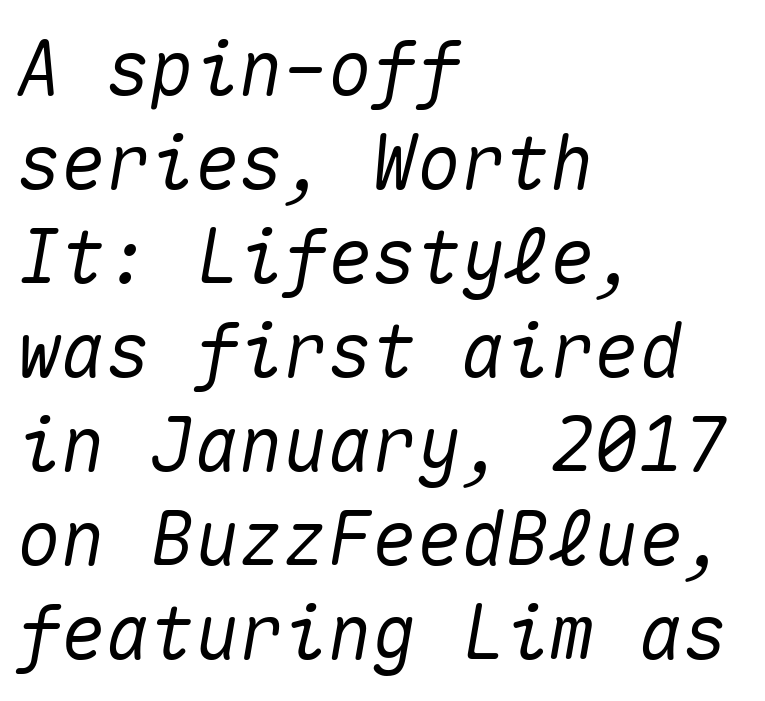
{"italic": "yes", "lean": "right", "slant_degrees": 10, "width": "normal", "stroke_contrast": "medium", "x_height": "medium", "monospaced": "yes", "underline": "no", "align": "left", "line_spacing": "normal", "line_spacing_ratio": 1.27, "letter_spacing": "normal", "letter_spacing_em": 0.0, "glyph_px": 74}
